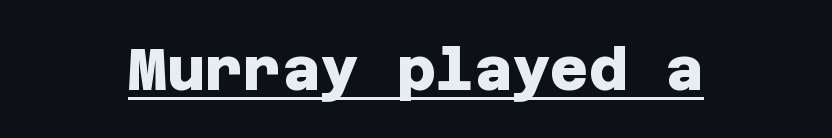
{"serif": "no", "bold": "yes", "weight": "heavy", "width": "normal", "stroke_contrast": "low", "x_height": "large", "underline": "yes", "letter_spacing": "normal", "letter_spacing_em": 0.0, "glyph_px": 59}
